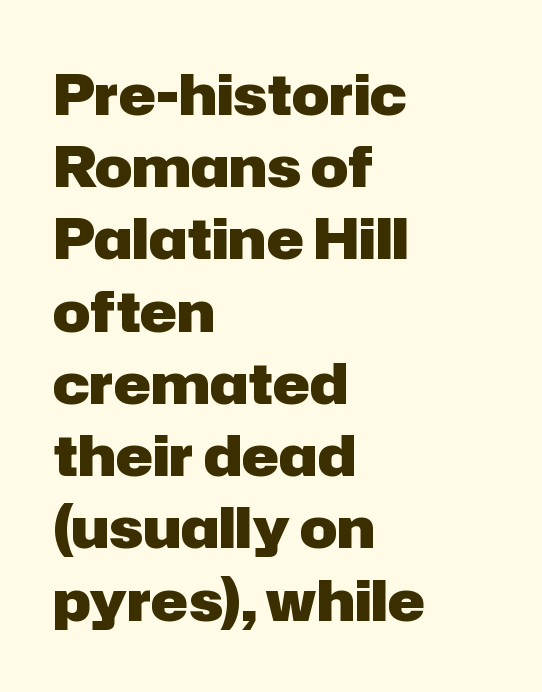
{"serif": "no", "italic": "no", "bold": "yes", "weight": "heavy", "width": "normal", "stroke_contrast": "low", "x_height": "medium", "monospaced": "no", "underline": "no", "align": "left", "line_spacing": "normal", "line_spacing_ratio": 1.29, "letter_spacing": "normal", "letter_spacing_em": 0.0, "glyph_px": 56}
